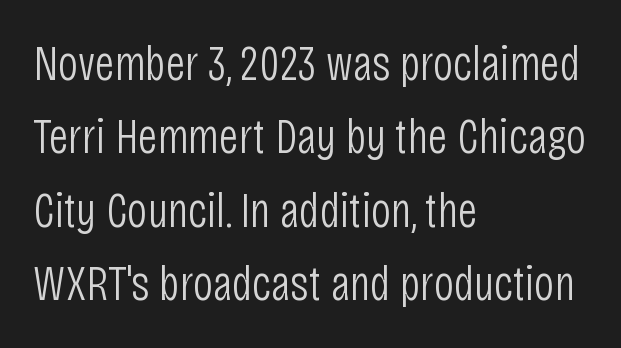
{"serif": "no", "italic": "no", "bold": "no", "weight": "light", "width": "condensed", "stroke_contrast": "low", "x_height": "large", "monospaced": "no", "underline": "no", "align": "left", "line_spacing": "normal", "line_spacing_ratio": 1.47, "letter_spacing": "normal", "letter_spacing_em": 0.0, "glyph_px": 50}
